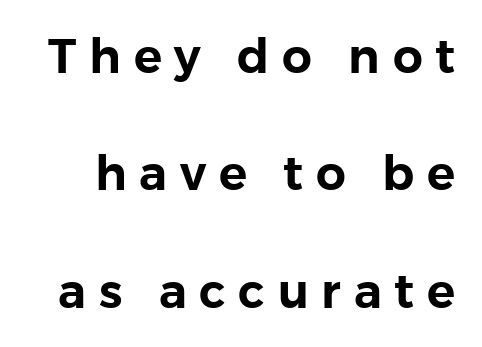
Q: Is the text italic (slanted)? A: No, it is upright.
Q: Is the typeface a serif or a sans-serif typeface? A: Sans-serif.
Q: Is the text underlined? A: No.
Q: Is the spacing between letters normal or unusually wide? A: Unusually wide.
Q: Is the spacing between lines tight, normal or loose? A: Loose.
Q: Width (condensed, normal, or wide)? A: Normal.
Q: Stroke contrast? A: Low.
Q: x-height? A: Medium.
Q: Monospaced? A: No.
